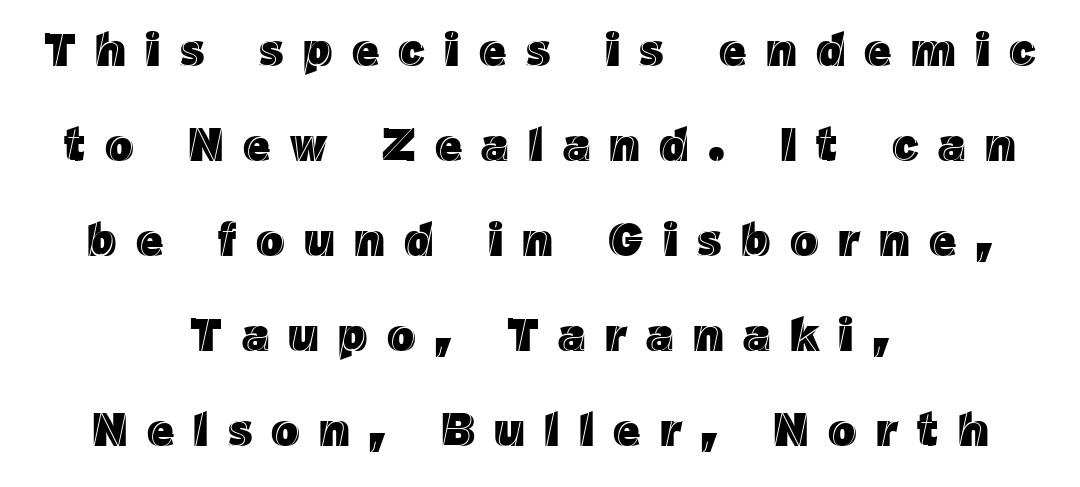
Q: Is the text italic (slanted)? A: No, it is upright.
Q: Is the text underlined? A: No.
Q: How is the paragraph aligned? A: Centered.
Q: Is the spacing between letters normal or unusually wide? A: Unusually wide.
Q: Is the spacing between lines tight, normal or loose? A: Loose.
Q: Width (condensed, normal, or wide)? A: Normal.
Q: x-height? A: Medium.
Q: Monospaced? A: No.
